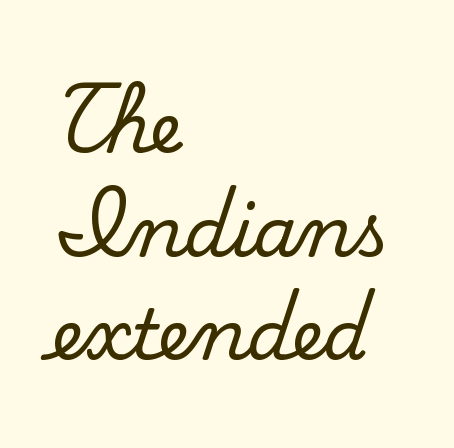
{"serif": "yes", "width": "normal", "stroke_contrast": "medium", "x_height": "small", "monospaced": "no", "underline": "no", "align": "left", "line_spacing": "normal", "line_spacing_ratio": 1.48, "letter_spacing": "normal", "letter_spacing_em": 0.0, "glyph_px": 70}
